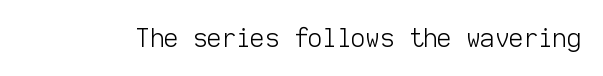
The rendering keeps characters at their native spacing. The font sits on the lighter half of the weight spectrum, regular included. Quick note: underline off. Is there any slant? The stems are plumb.
